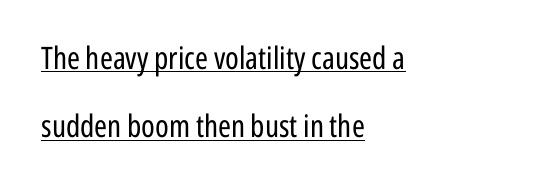
The characters display no serif detailing; their extremities are plain. Unlike italic type, these characters show no tilt at all. The words here are underlined. Is there much room between lines? Yes — plenty of vertical air separates them. Spacing verdict: proportional, widths tailored to each character.
